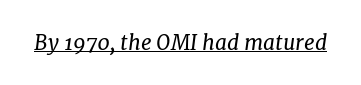
Q: Is the text bold? A: No.
Q: Is the text italic (slanted)? A: Yes, it leans right by about 7 degrees.
Q: Is the text underlined? A: Yes.
Q: Is the spacing between letters normal or unusually wide? A: Normal.
